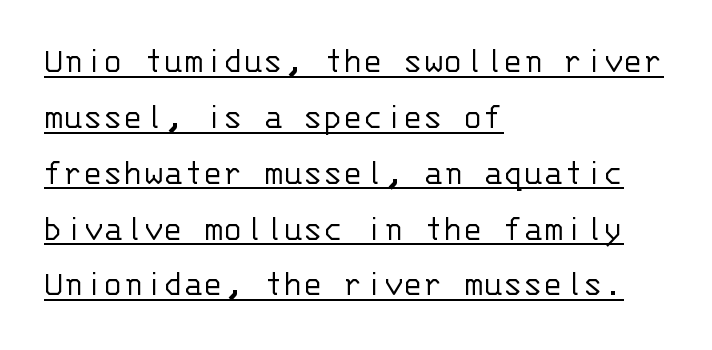
Honestly, the underline is the first thing you notice here. Examine the stroke ends and you'll find no serifs. You can tell it's not italic because the verticals are truly vertical. The letters march in equal steps, a hallmark of fixed-pitch type.
